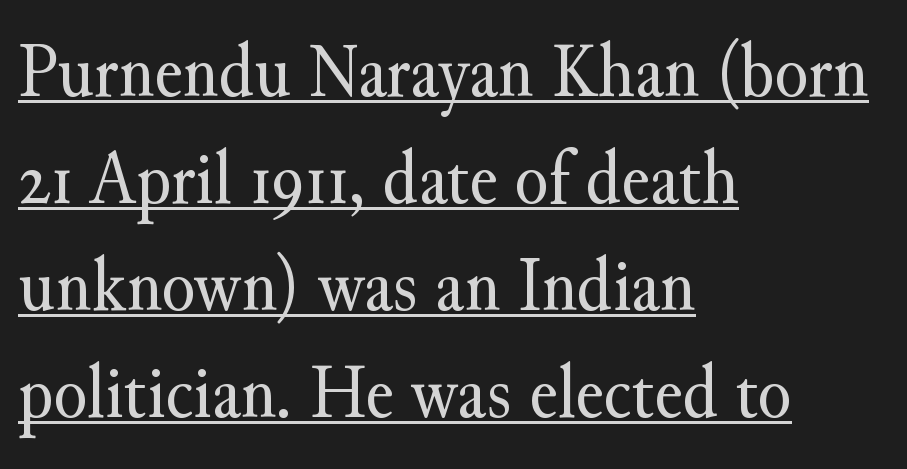
Q: Is the text bold? A: No.
Q: Is the text italic (slanted)? A: No, it is upright.
Q: Is the typeface a serif or a sans-serif typeface? A: Serif.
Q: Is the text underlined? A: Yes.
Q: How is the paragraph aligned? A: Left-aligned.
Q: Is the spacing between letters normal or unusually wide? A: Normal.
Q: Is the spacing between lines tight, normal or loose? A: Normal.
Q: Width (condensed, normal, or wide)? A: Normal.
Q: Stroke contrast? A: Medium.
Q: x-height? A: Small.
Q: Monospaced? A: No.
